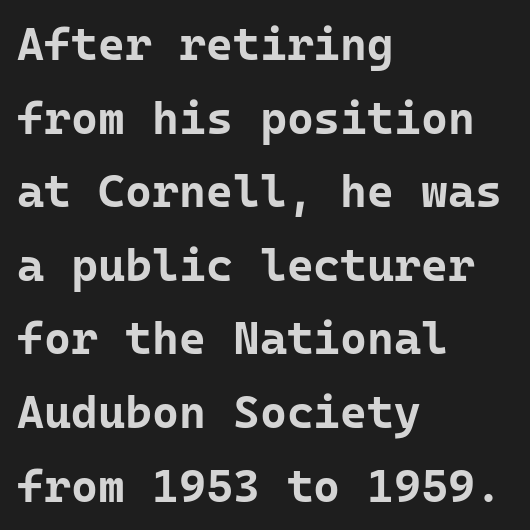
Q: Is the text bold? A: Yes.
Q: Is the text italic (slanted)? A: No, it is upright.
Q: Is the typeface a serif or a sans-serif typeface? A: Sans-serif.
Q: Is the text underlined? A: No.
Q: How is the paragraph aligned? A: Left-aligned.
Q: Is the spacing between letters normal or unusually wide? A: Normal.
Q: Is the spacing between lines tight, normal or loose? A: Normal.
Q: Width (condensed, normal, or wide)? A: Normal.
Q: Stroke contrast? A: Low.
Q: x-height? A: Medium.
Q: Monospaced? A: Yes.
